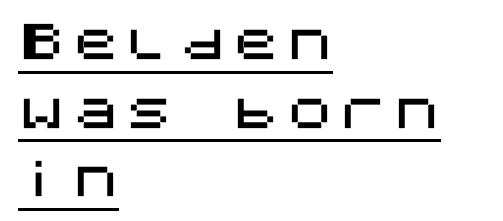
The image shows 47 px sans-serif type, upright; set left-aligned, normal line spacing (1.46x), underlined; medium stroke contrast and a large x-height.
